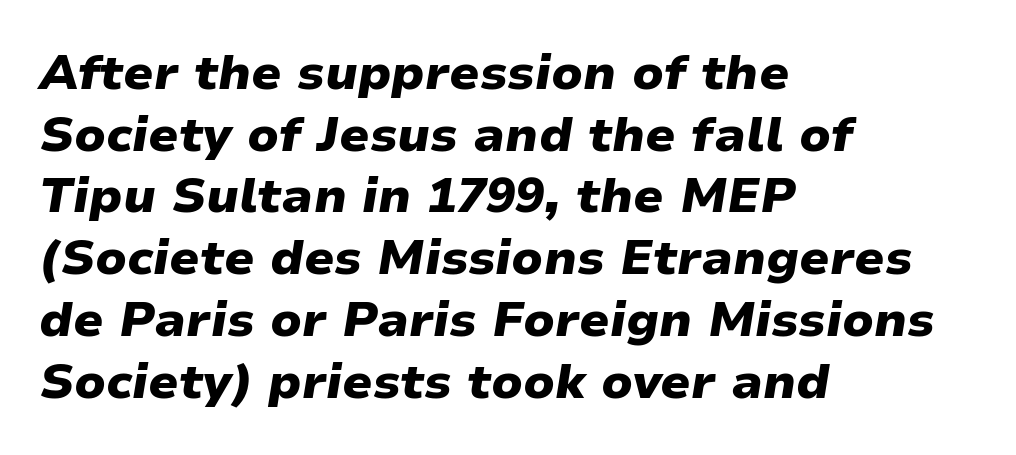
Q: Is the text bold? A: Yes.
Q: Is the text italic (slanted)? A: Yes, it leans right by about 9 degrees.
Q: Is the text underlined? A: No.
Q: How is the paragraph aligned? A: Left-aligned.
Q: Is the spacing between letters normal or unusually wide? A: Normal.
Q: Is the spacing between lines tight, normal or loose? A: Normal.
Q: Width (condensed, normal, or wide)? A: Normal.
Q: Stroke contrast? A: Low.
Q: x-height? A: Medium.
Q: Monospaced? A: No.
